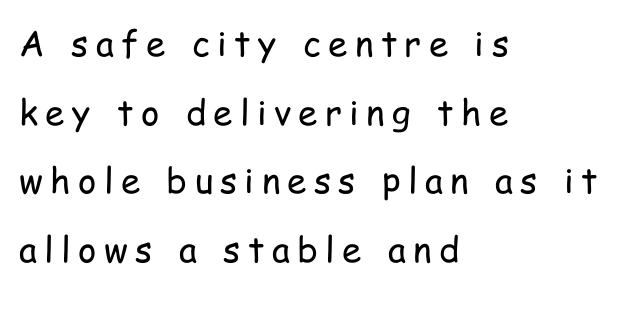
{"serif": "no", "italic": "no", "bold": "no", "weight": "regular", "width": "condensed", "stroke_contrast": "low", "x_height": "medium", "monospaced": "no", "underline": "no", "align": "left", "line_spacing": "loose", "line_spacing_ratio": 1.96, "letter_spacing": "wide", "letter_spacing_em": 0.21, "glyph_px": 35}
